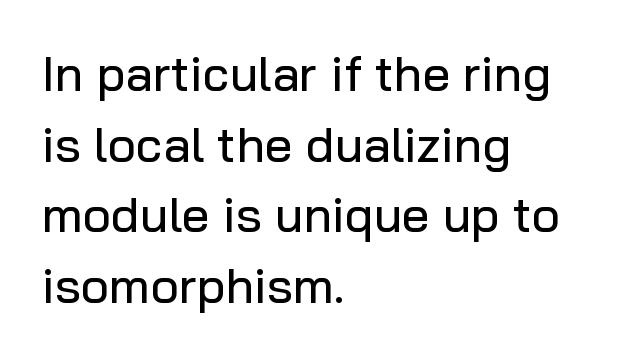
The image shows 49 px sans-serif type, upright; set left-aligned, normal line spacing (1.44x), normal letter spacing, not underlined; low stroke contrast and a medium x-height.
